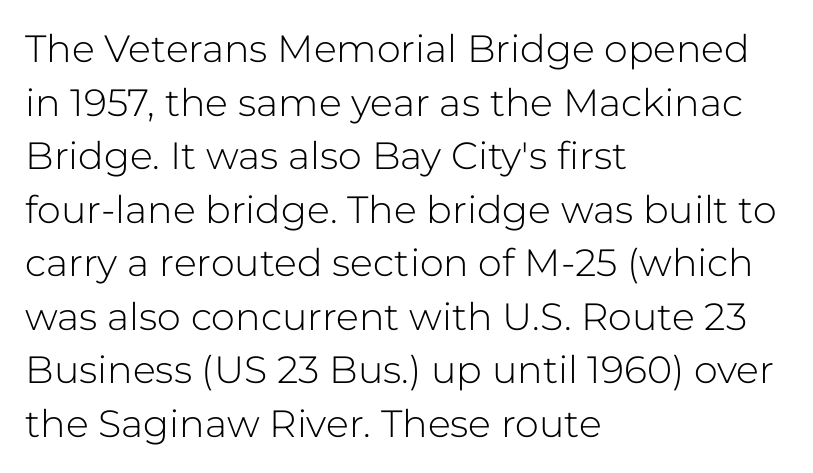
{"serif": "no", "italic": "no", "bold": "no", "weight": "light", "width": "normal", "stroke_contrast": "low", "x_height": "medium", "monospaced": "no", "underline": "no", "align": "left", "line_spacing": "normal", "line_spacing_ratio": 1.41, "letter_spacing": "normal", "letter_spacing_em": 0.0, "glyph_px": 38}
